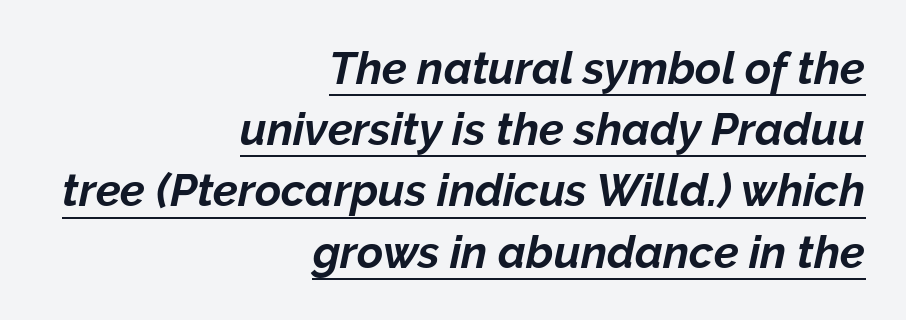
{"italic": "yes", "lean": "right", "slant_degrees": 12, "bold": "yes", "weight": "bold", "width": "normal", "stroke_contrast": "low", "x_height": "medium", "monospaced": "no", "underline": "yes", "align": "right", "line_spacing": "normal", "line_spacing_ratio": 1.36, "letter_spacing": "normal", "letter_spacing_em": 0.0, "glyph_px": 45}
